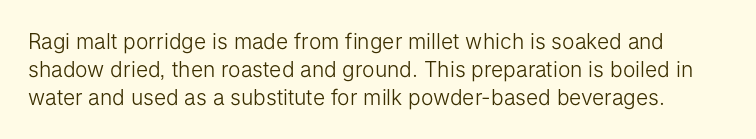
Q: Is the text bold? A: No.
Q: Is the text italic (slanted)? A: No, it is upright.
Q: Is the text underlined? A: No.
Q: Is the spacing between letters normal or unusually wide? A: Normal.
Q: Is the spacing between lines tight, normal or loose? A: Normal.
